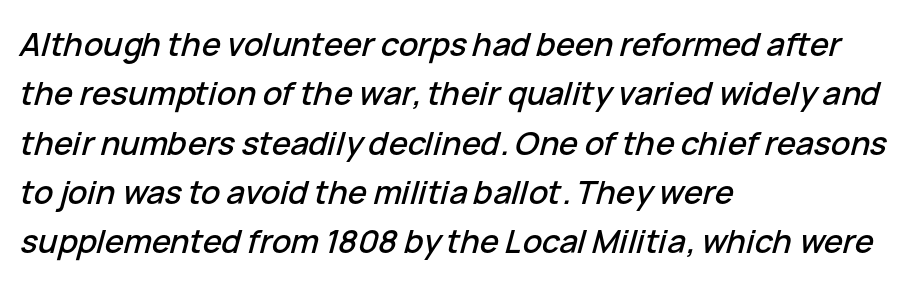
{"italic": "yes", "lean": "right", "slant_degrees": 15, "width": "normal", "stroke_contrast": "low", "x_height": "medium", "monospaced": "no", "underline": "no", "align": "left", "line_spacing": "normal", "line_spacing_ratio": 1.54, "letter_spacing": "normal", "letter_spacing_em": 0.0, "glyph_px": 32}
